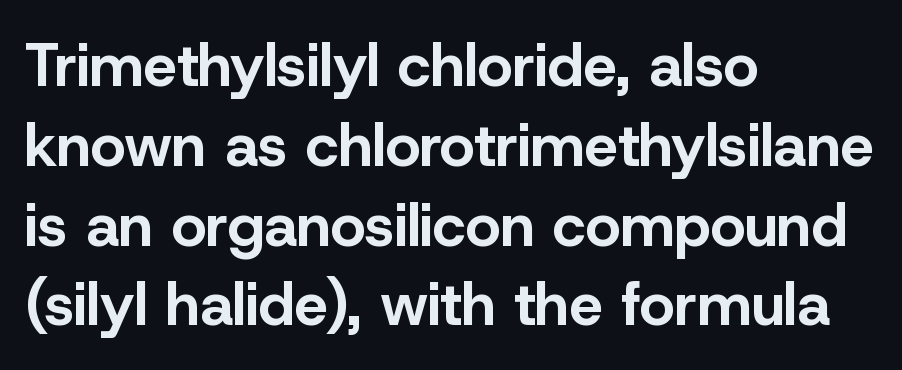
{"serif": "no", "italic": "no", "bold": "yes", "weight": "bold", "width": "normal", "stroke_contrast": "low", "x_height": "medium", "monospaced": "no", "underline": "no", "align": "left", "line_spacing": "normal", "line_spacing_ratio": 1.33, "letter_spacing": "normal", "letter_spacing_em": 0.0, "glyph_px": 60}
